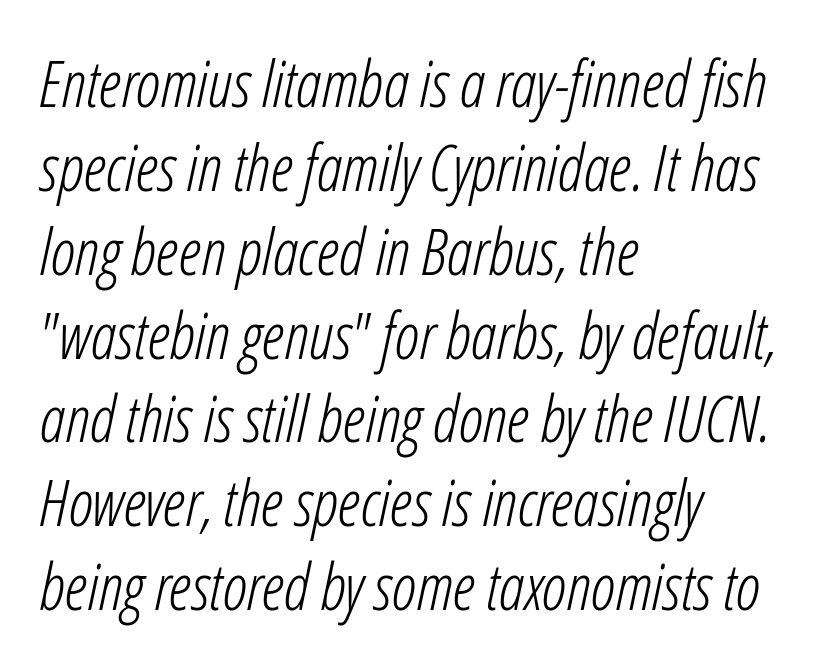
{"italic": "yes", "lean": "right", "slant_degrees": 12, "bold": "no", "weight": "light", "width": "condensed", "stroke_contrast": "low", "x_height": "medium", "monospaced": "no", "underline": "no", "align": "left", "line_spacing": "normal", "line_spacing_ratio": 1.31, "letter_spacing": "normal", "letter_spacing_em": 0.0, "glyph_px": 64}
